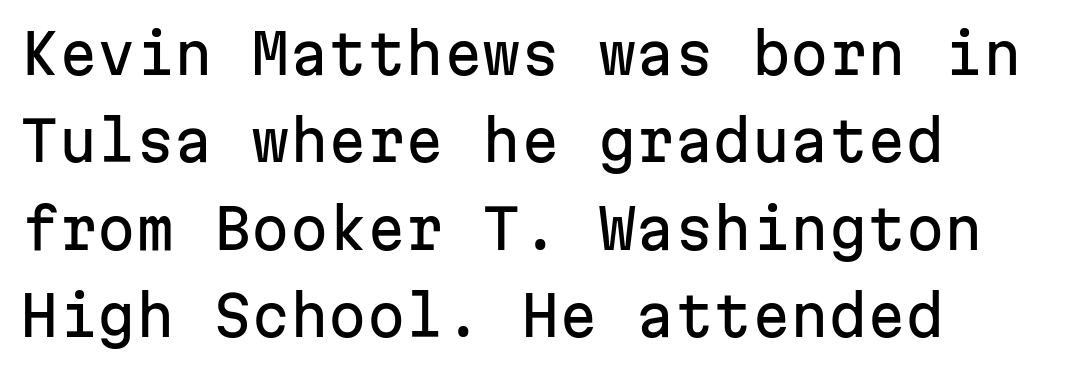
The image shows 55 px sans-serif type, upright, monospaced; set left-aligned, normal line spacing (1.59x), normal letter spacing, not underlined; low stroke contrast and a medium x-height.
